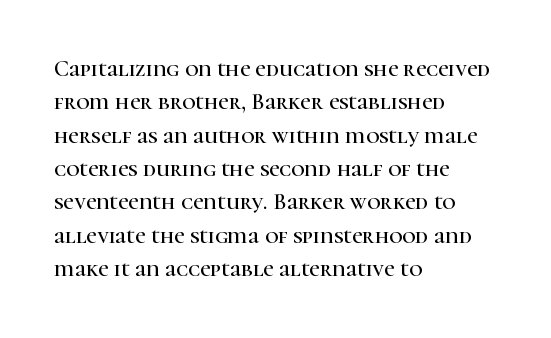
The rendering uses a moderate line-height, typical for paragraphs. These lines were composed using upright roman letters. The gaps between neighbouring characters are ordinary and unremarkable. Has an underline been added? It has not. Line starts are locked; line ends wander.
